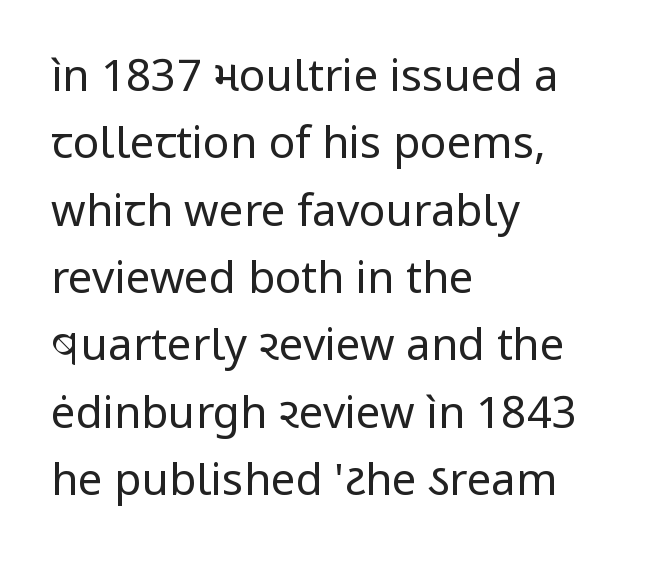
{"serif": "no", "italic": "no", "bold": "no", "weight": "regular", "width": "normal", "stroke_contrast": "low", "x_height": "medium", "monospaced": "no", "underline": "no", "align": "left", "line_spacing": "normal", "line_spacing_ratio": 1.53, "letter_spacing": "normal", "letter_spacing_em": 0.0, "glyph_px": 44}
